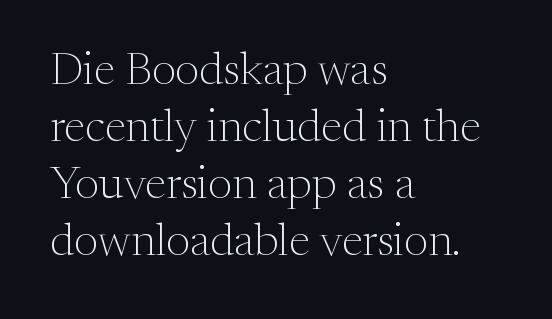
The gap between lines stays unmarked. Summary of weight: not heavy and not bold. Standard letterfit; no display-style spreading of the glyphs. Letterform terminals end in serifs throughout the passage. Is the block centered? No — it sits flush against the left margin.
